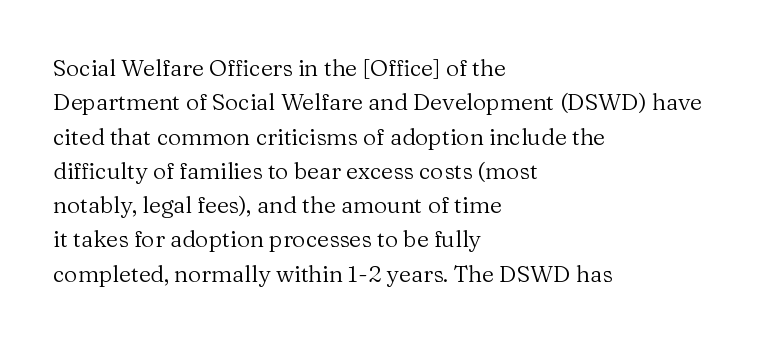
The vertical gap from one line to the next is medium. These lines were composed using upright roman letters. Horizontal alignment here is leftward, the default for most running prose. The gaps between neighbouring characters are ordinary and unremarkable. Weight: regular or lighter.
